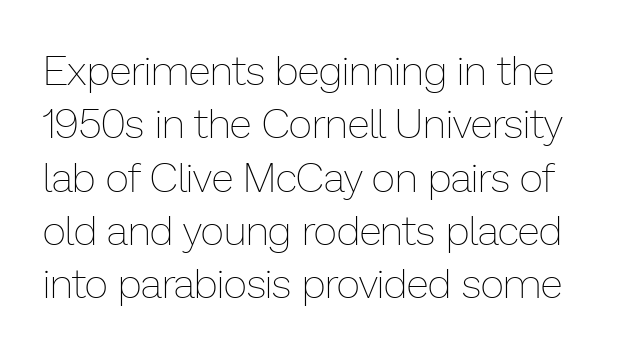
A roman cut, with each character standing at attention. A bare baseline throughout the passage. Vertical stems look standard width or narrower in stroke. Look at the tracking — it's just the regular setting, nothing added.
